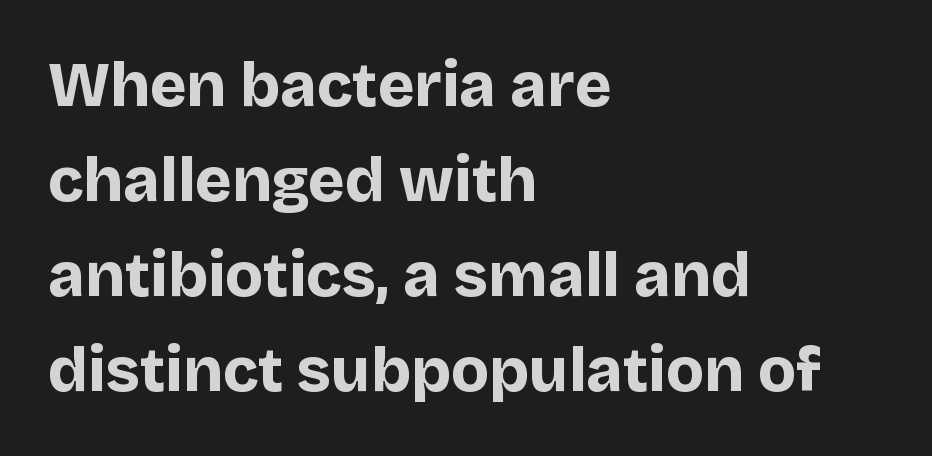
The font family rendered here belongs to the sans-serif group. In terms of posture, this sample is upright. Short note: letters normally spaced. Note the varied advance widths — an 'i' is clearly narrower than an 'm'. The block of text has a typical density, with ordinary space between rows. The face used here has the dense, thick strokes of a bold.
